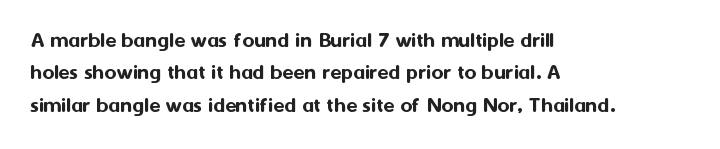
Rule under the text: the space is simply empty. Glyph-to-glyph distance matches everyday printed text. This block has exactly the height ordinary leading produces. Every character sits straight up, as roman type does. Teacher's note: observe the even left margin — that is flush-left alignment.
